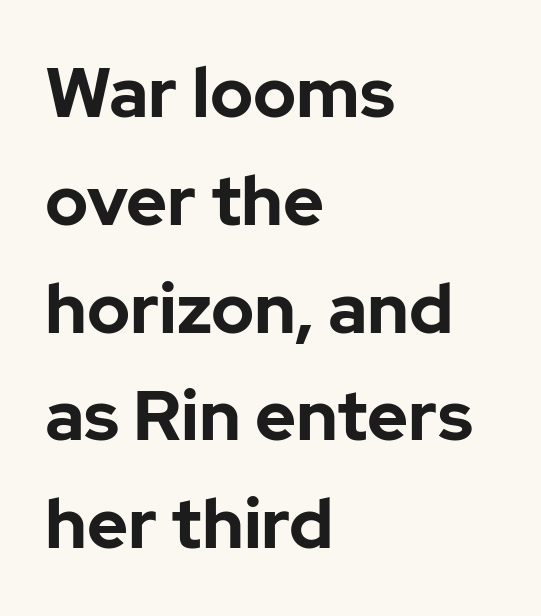
The image shows 70 px bold sans-serif type, upright; set left-aligned, normal line spacing (1.54x), normal letter spacing, not underlined; low stroke contrast and a medium x-height.
